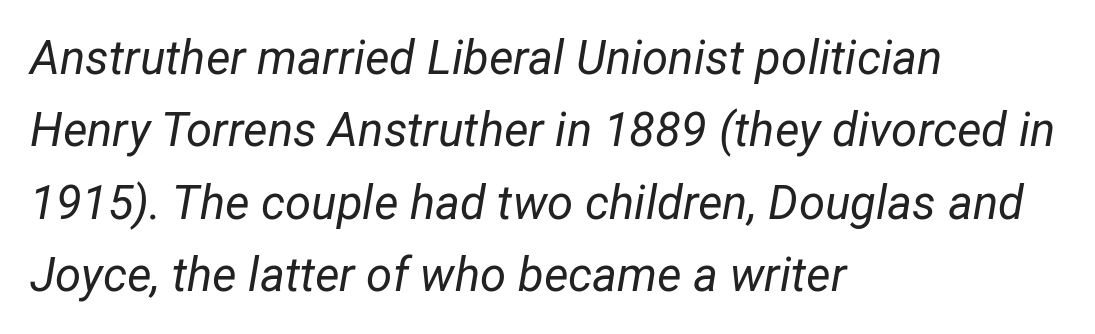
Q: Is the text bold? A: No.
Q: Is the text italic (slanted)? A: Yes, it leans right by about 12 degrees.
Q: Is the text underlined? A: No.
Q: How is the paragraph aligned? A: Left-aligned.
Q: Is the spacing between letters normal or unusually wide? A: Normal.
Q: Is the spacing between lines tight, normal or loose? A: Normal.
Q: Width (condensed, normal, or wide)? A: Normal.
Q: Stroke contrast? A: Low.
Q: x-height? A: Medium.
Q: Monospaced? A: No.
